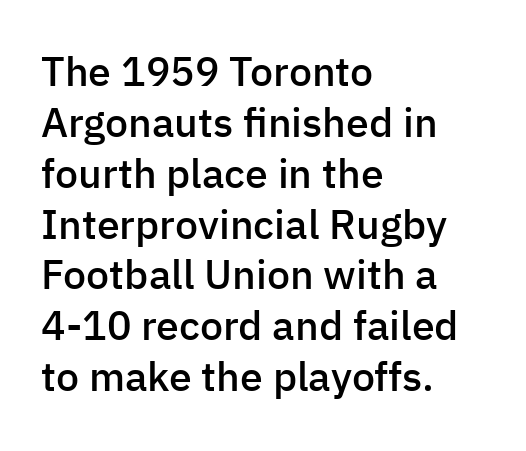
The image shows 41 px semibold sans-serif type, upright; set left-aligned, line spacing 1.24x, normal letter spacing, not underlined; low stroke contrast and a medium x-height.
